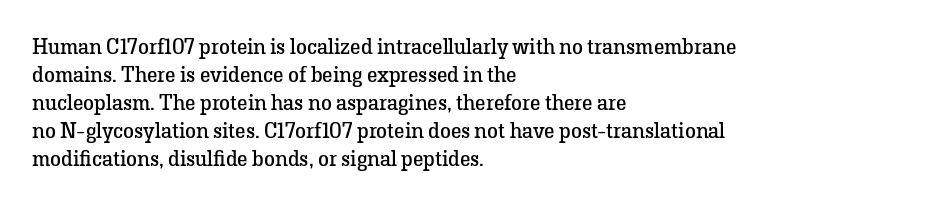
No extra ink here — the face is not bold. Students, observe: this is what conventionally led text looks like. Visually the block forms a straight wall on the left and a jagged coastline on the right. Clear beneath every line of the passage.
